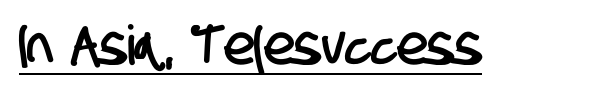
The image shows 55 px condensed sans-serif type; set normal letter spacing, underlined; low stroke contrast and a large x-height.
